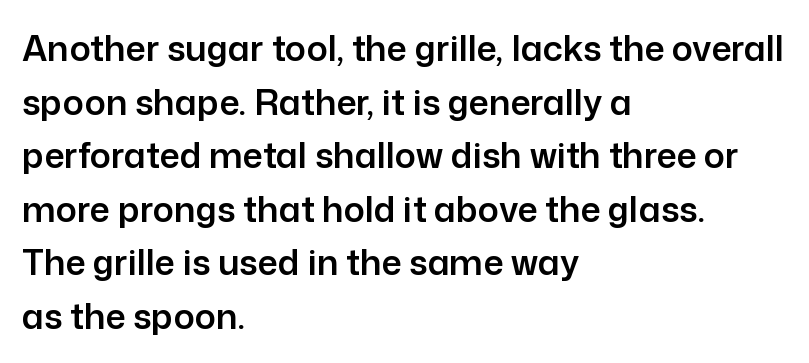
{"serif": "no", "italic": "no", "width": "normal", "stroke_contrast": "low", "x_height": "medium", "monospaced": "no", "underline": "no", "align": "left", "line_spacing": "normal", "line_spacing_ratio": 1.53, "letter_spacing": "normal", "letter_spacing_em": 0.0, "glyph_px": 35}
